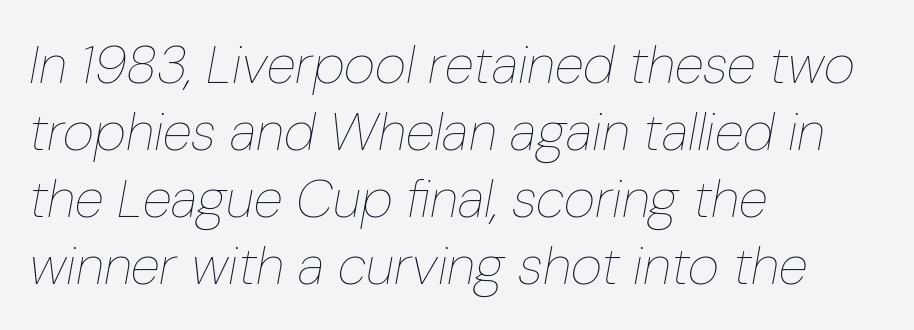
Q: Is the text bold? A: No.
Q: Is the text italic (slanted)? A: Yes, it leans right by about 10 degrees.
Q: Is the text underlined? A: No.
Q: How is the paragraph aligned? A: Left-aligned.
Q: Is the spacing between letters normal or unusually wide? A: Normal.
Q: Width (condensed, normal, or wide)? A: Condensed.
Q: Stroke contrast? A: Low.
Q: x-height? A: Medium.
Q: Monospaced? A: No.
